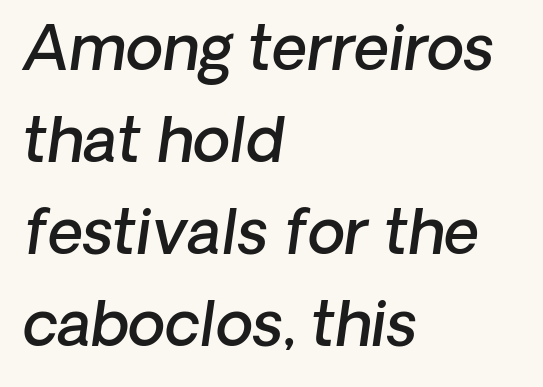
{"serif": "no", "bold": "semi", "weight": "semibold", "width": "normal", "stroke_contrast": "low", "x_height": "medium", "monospaced": "no", "underline": "no", "align": "left", "line_spacing": "normal", "line_spacing_ratio": 1.51, "letter_spacing": "normal", "letter_spacing_em": 0.0, "glyph_px": 61}
